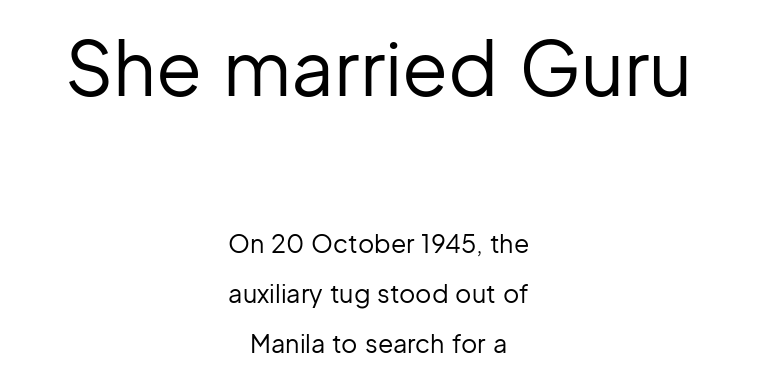
The image shows 75 px regular-weight sans-serif type, upright; set centered, loose line spacing (1.99x), normal letter spacing, not underlined; the first (top) block is 3.0x larger; low stroke contrast and a medium x-height.
